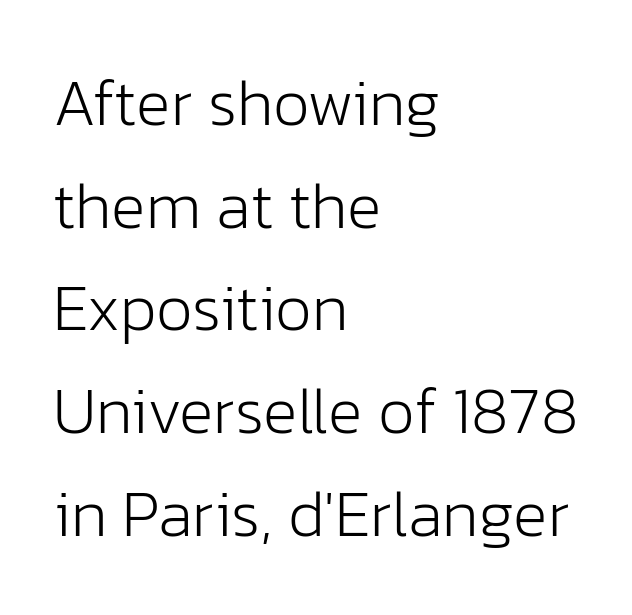
{"serif": "no", "italic": "no", "bold": "no", "weight": "light", "width": "normal", "stroke_contrast": "low", "x_height": "medium", "monospaced": "no", "underline": "no", "align": "left", "line_spacing": "normal", "line_spacing_ratio": 1.58, "letter_spacing": "normal", "letter_spacing_em": 0.0, "glyph_px": 65}
